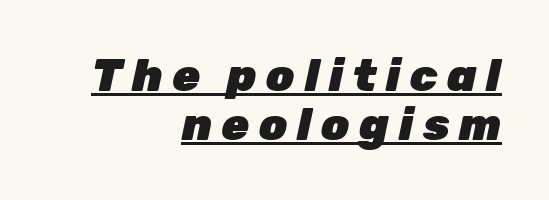
Notice how a bar underscores the lettering throughout. Thick stems and heavy bowls — unmistakably bold. The font's italic variant was chosen for this text. Alignment: flush right. The rendering uses natural spacing where letterforms have individual widths. The gaps between neighbouring characters are conspicuously large.
